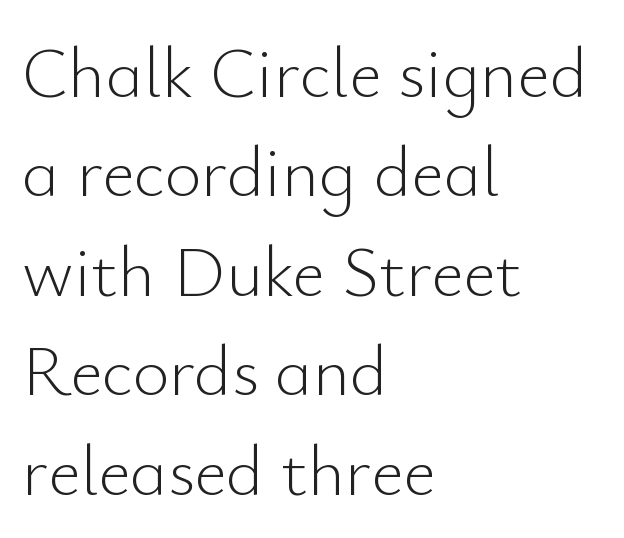
The rendering uses a moderate line-height, typical for paragraphs. Classification — sans serif. Weight: regular or lighter. The words here are not underlined. Which margin do the lines hug? The left one — the right edge is uneven.
